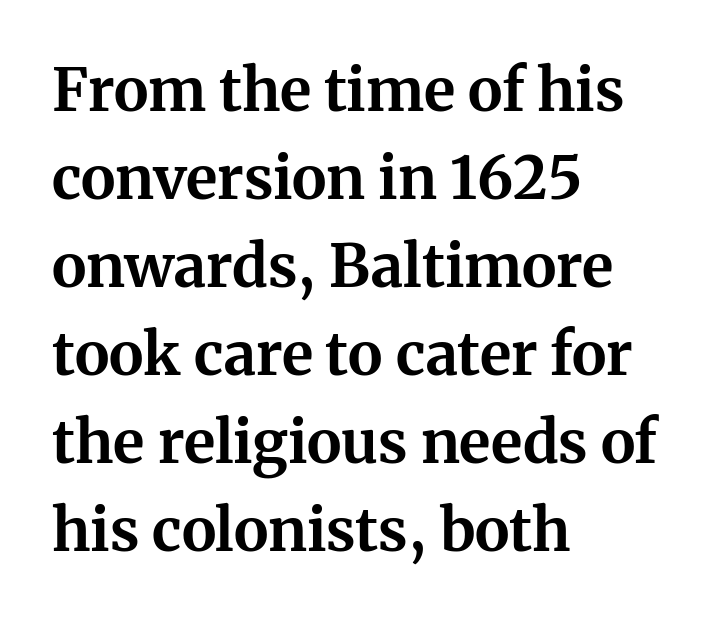
Q: Is the text bold? A: Yes.
Q: Is the text italic (slanted)? A: No, it is upright.
Q: Is the typeface a serif or a sans-serif typeface? A: Serif.
Q: Is the text underlined? A: No.
Q: How is the paragraph aligned? A: Left-aligned.
Q: Is the spacing between letters normal or unusually wide? A: Normal.
Q: Is the spacing between lines tight, normal or loose? A: Normal.
Q: Width (condensed, normal, or wide)? A: Normal.
Q: Stroke contrast? A: Medium.
Q: x-height? A: Medium.
Q: Monospaced? A: No.
